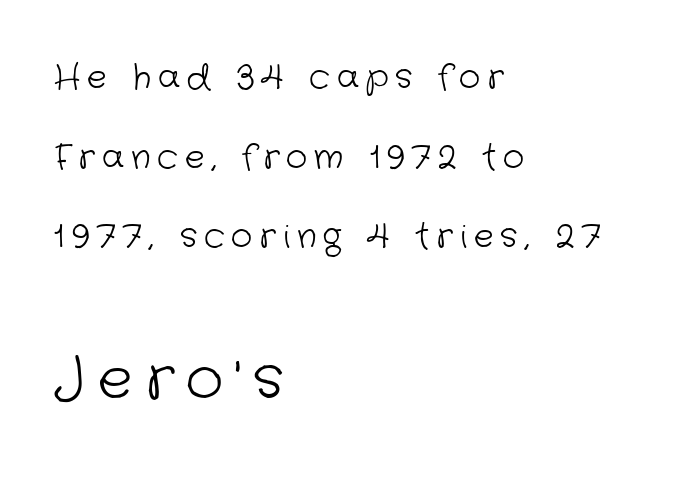
The image shows 58 px light sans-serif type; set left-aligned, loose line spacing (2.41x), unusually wide letter spacing (+0.21 em), not underlined; the second (bottom) block is 1.76x larger; low stroke contrast and a medium x-height.
